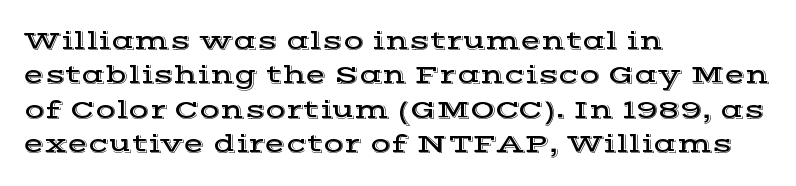
The image shows 27 px text type, upright; set left-aligned, normal line spacing (1.27x), normal letter spacing, not underlined.
